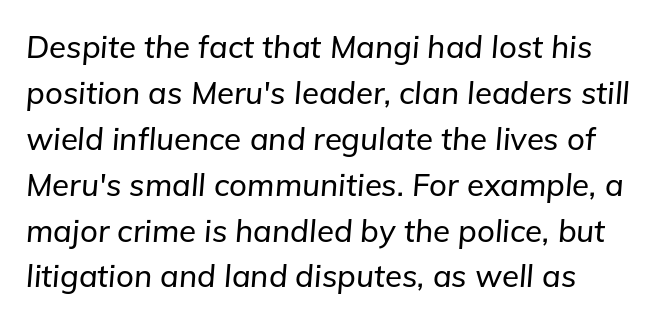
Q: Is the text italic (slanted)? A: Yes, it leans right by about 5 degrees.
Q: Is the text underlined? A: No.
Q: Is the spacing between letters normal or unusually wide? A: Normal.
Q: Is the spacing between lines tight, normal or loose? A: Normal.
Q: Width (condensed, normal, or wide)? A: Normal.
Q: Stroke contrast? A: Low.
Q: x-height? A: Medium.
Q: Monospaced? A: No.
